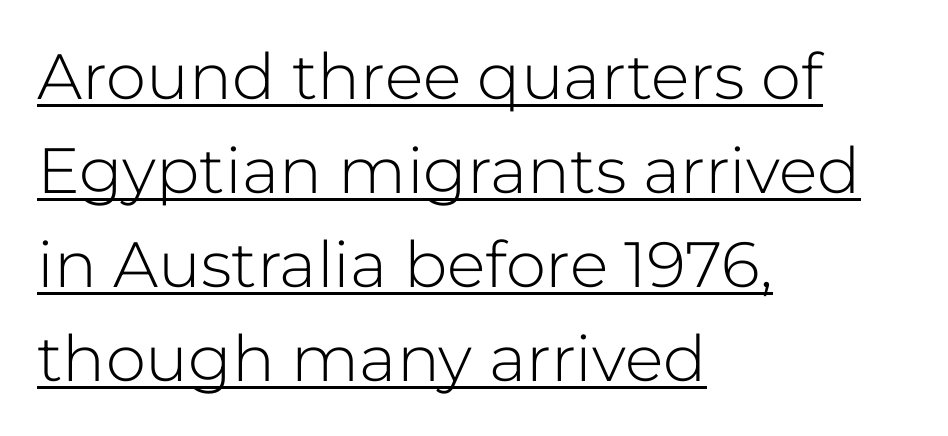
The image shows 64 px light sans-serif type, upright; set left-aligned, normal line spacing (1.47x), normal letter spacing, underlined; low stroke contrast and a medium x-height.
